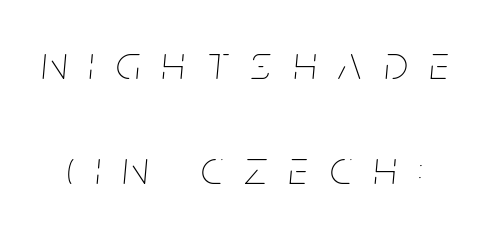
Q: Is the text bold? A: No.
Q: Is the text italic (slanted)? A: Yes, it leans right by about 5 degrees.
Q: Is the text underlined? A: No.
Q: Is the spacing between letters normal or unusually wide? A: Unusually wide.
Q: Is the spacing between lines tight, normal or loose? A: Loose.
Q: Width (condensed, normal, or wide)? A: Condensed.
Q: Stroke contrast? A: Low.
Q: x-height? A: Large.
Q: Monospaced? A: No.
